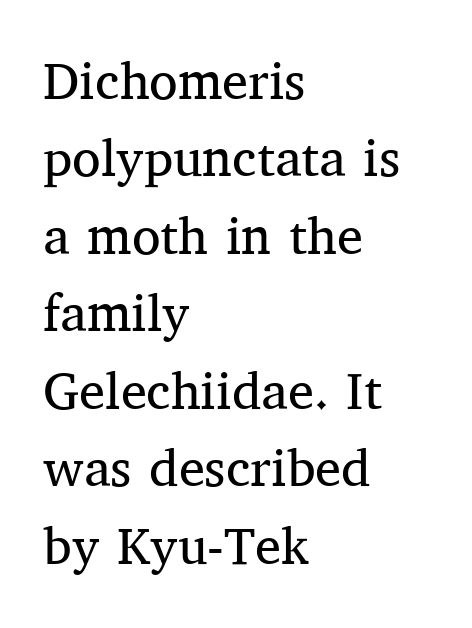
The image shows 52 px regular-weight serif type, upright; set left-aligned, normal line spacing (1.49x), normal letter spacing, not underlined; medium stroke contrast and a medium x-height.
